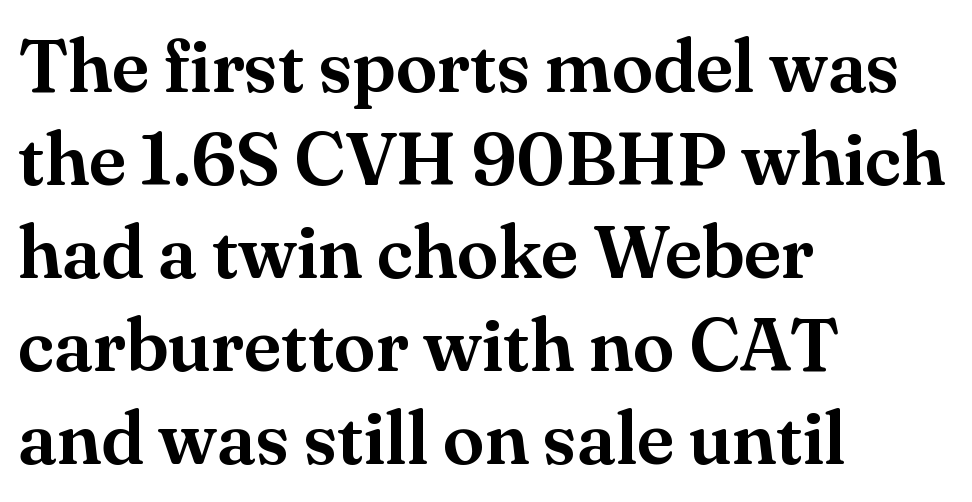
Is this a fixed-width face? No — the glyphs have proportional, varying widths. Unlike a clean sans, this face finishes its strokes with serifs. Compared with typical body copy, the letter spacing here is the same. Check under the words: just untouched page. Do the letters lean? They stand straight. The paragraph has a hard left edge and a soft right edge.
